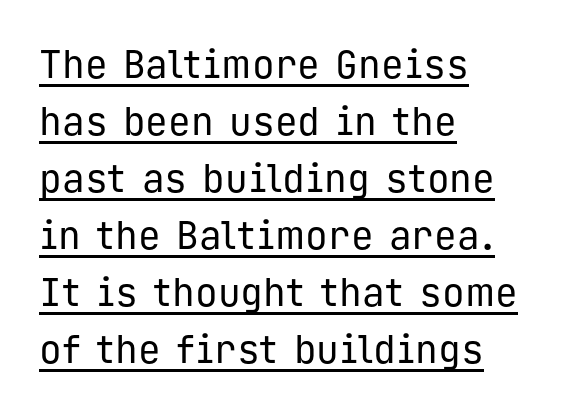
The image shows 38 px regular-weight sans-serif type, upright, monospaced; set left-aligned, normal line spacing (1.5x), normal letter spacing, underlined; low stroke contrast and a medium x-height.
